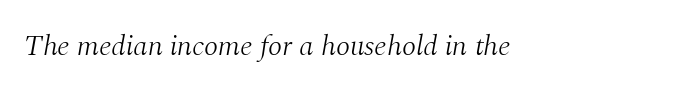
Quick note: italic. These lines keep a tight, regular rhythm from letter to letter. These lines are rendered in a variable-pitch font. Observe the serifs anchoring each vertical stroke in this sample.
